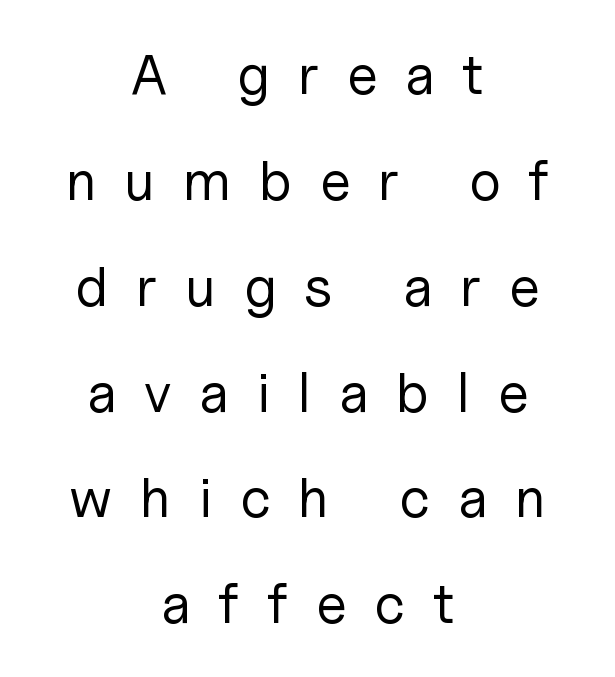
Q: Is the text bold? A: No.
Q: Is the text italic (slanted)? A: No, it is upright.
Q: Is the typeface a serif or a sans-serif typeface? A: Sans-serif.
Q: Is the text underlined? A: No.
Q: How is the paragraph aligned? A: Centered.
Q: Is the spacing between letters normal or unusually wide? A: Unusually wide.
Q: Width (condensed, normal, or wide)? A: Normal.
Q: Stroke contrast? A: Low.
Q: x-height? A: Medium.
Q: Monospaced? A: No.
